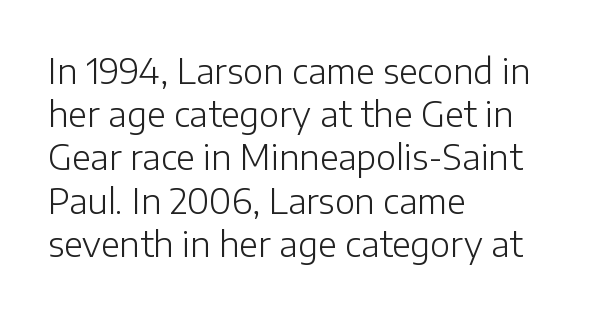
{"serif": "no", "italic": "no", "bold": "no", "weight": "light", "width": "normal", "stroke_contrast": "low", "x_height": "medium", "monospaced": "no", "underline": "no", "align": "left", "line_spacing": "normal", "line_spacing_ratio": 1.27, "letter_spacing": "normal", "letter_spacing_em": 0.0, "glyph_px": 34}
